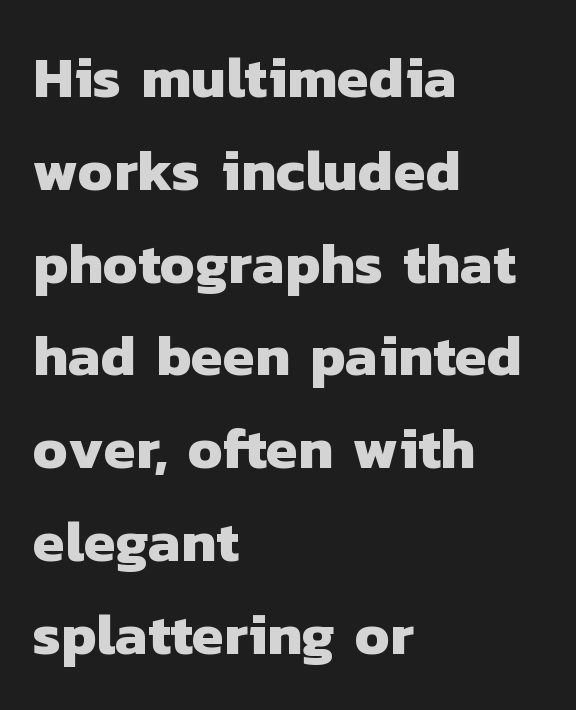
Q: Is the text bold? A: Yes.
Q: Is the typeface a serif or a sans-serif typeface? A: Sans-serif.
Q: Is the text underlined? A: No.
Q: How is the paragraph aligned? A: Left-aligned.
Q: Is the spacing between letters normal or unusually wide? A: Normal.
Q: Is the spacing between lines tight, normal or loose? A: Normal.
Q: Width (condensed, normal, or wide)? A: Normal.
Q: Stroke contrast? A: Low.
Q: x-height? A: Medium.
Q: Monospaced? A: No.
